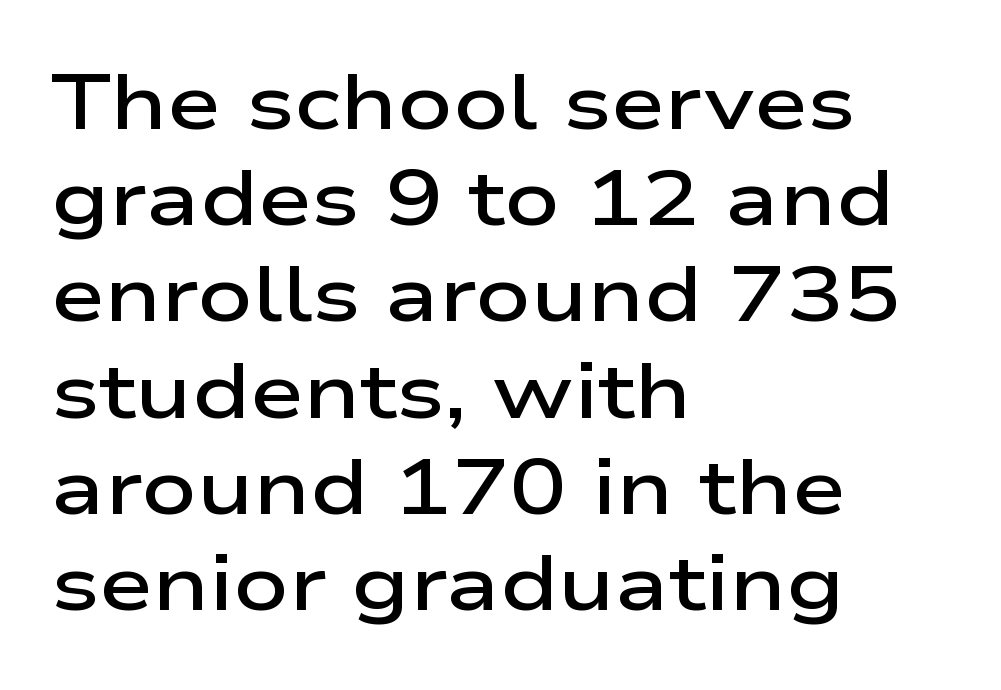
{"serif": "no", "italic": "no", "bold": "semi", "weight": "semibold", "width": "wide", "stroke_contrast": "low", "x_height": "medium", "monospaced": "no", "underline": "no", "align": "left", "line_spacing": "normal", "line_spacing_ratio": 1.25, "letter_spacing": "normal", "letter_spacing_em": 0.0, "glyph_px": 77}
